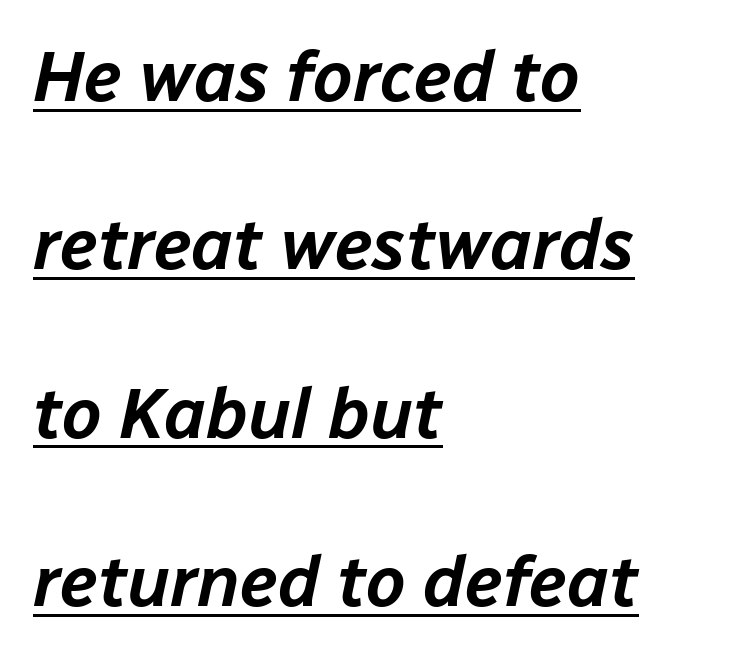
Q: Is the text italic (slanted)? A: Yes, it leans right by about 12 degrees.
Q: Is the text underlined? A: Yes.
Q: How is the paragraph aligned? A: Left-aligned.
Q: Is the spacing between letters normal or unusually wide? A: Normal.
Q: Is the spacing between lines tight, normal or loose? A: Loose.
Q: Width (condensed, normal, or wide)? A: Normal.
Q: Stroke contrast? A: Low.
Q: x-height? A: Medium.
Q: Monospaced? A: No.
